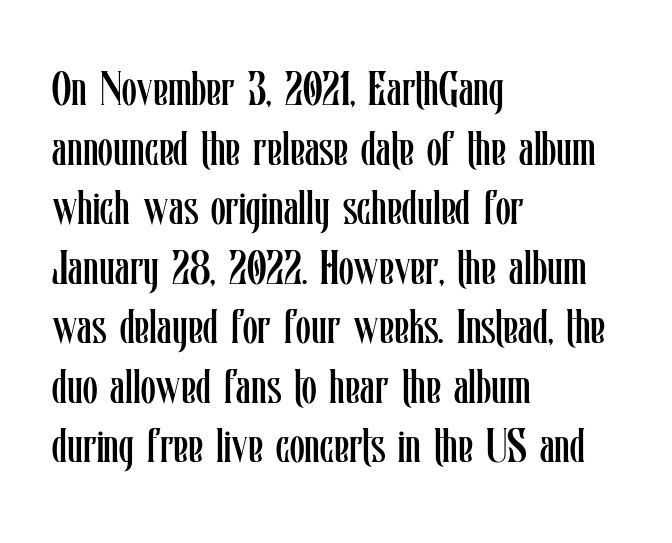
Q: Is the text bold? A: No.
Q: Is the text italic (slanted)? A: No, it is upright.
Q: Is the text underlined? A: No.
Q: How is the paragraph aligned? A: Left-aligned.
Q: Is the spacing between letters normal or unusually wide? A: Normal.
Q: Width (condensed, normal, or wide)? A: Condensed.
Q: Stroke contrast? A: Low.
Q: x-height? A: Medium.
Q: Monospaced? A: No.
